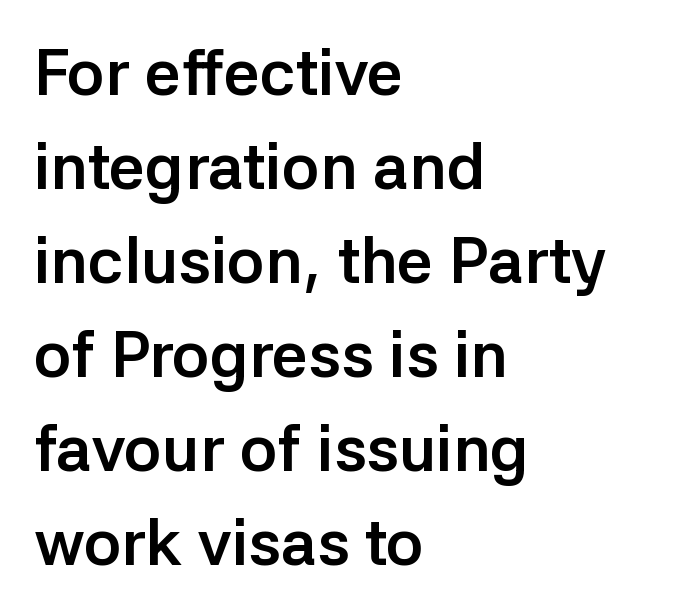
Q: Is the text bold? A: Yes.
Q: Is the text italic (slanted)? A: No, it is upright.
Q: Is the typeface a serif or a sans-serif typeface? A: Sans-serif.
Q: Is the text underlined? A: No.
Q: How is the paragraph aligned? A: Left-aligned.
Q: Is the spacing between letters normal or unusually wide? A: Normal.
Q: Is the spacing between lines tight, normal or loose? A: Normal.
Q: Width (condensed, normal, or wide)? A: Normal.
Q: Stroke contrast? A: Low.
Q: x-height? A: Medium.
Q: Monospaced? A: No.
